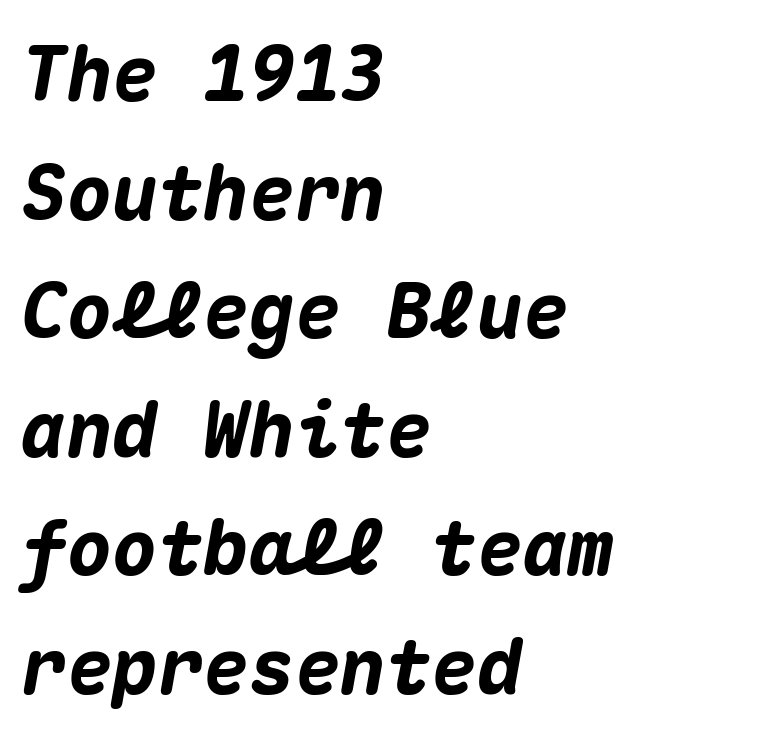
{"italic": "yes", "lean": "right", "slant_degrees": 10, "bold": "yes", "weight": "heavy", "width": "normal", "stroke_contrast": "medium", "x_height": "medium", "monospaced": "yes", "underline": "no", "align": "left", "line_spacing": "normal", "line_spacing_ratio": 1.56, "letter_spacing": "normal", "letter_spacing_em": 0.0, "glyph_px": 76}
